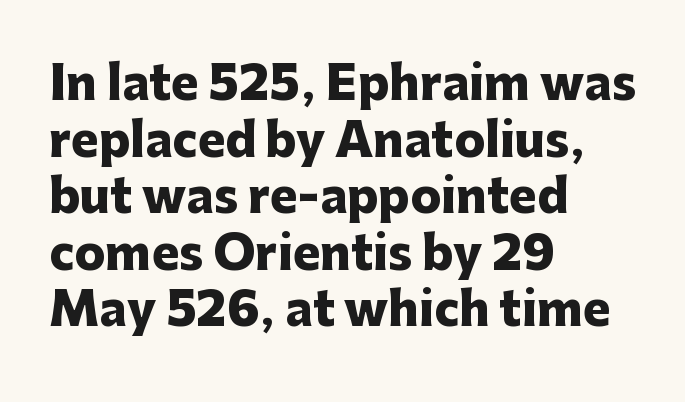
{"serif": "no", "italic": "no", "bold": "yes", "weight": "heavy", "width": "normal", "stroke_contrast": "low", "x_height": "medium", "monospaced": "no", "underline": "no", "align": "left", "line_spacing_ratio": 1.23, "letter_spacing": "normal", "letter_spacing_em": 0.0, "glyph_px": 46}
